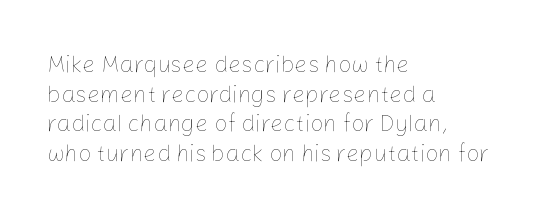
Q: Is the text bold? A: No.
Q: Is the text italic (slanted)? A: No, it is upright.
Q: Is the text underlined? A: No.
Q: How is the paragraph aligned? A: Left-aligned.
Q: Is the spacing between letters normal or unusually wide? A: Normal.
Q: Is the spacing between lines tight, normal or loose? A: Normal.
